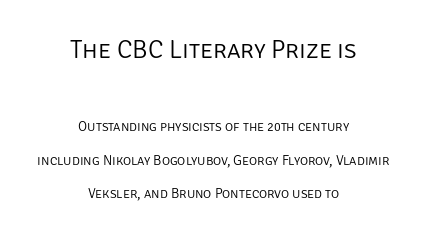
The image shows 26 px text type, upright; set centered, loose line spacing (2.42x), normal letter spacing, not underlined; the first (top) block is 1.86x larger.
